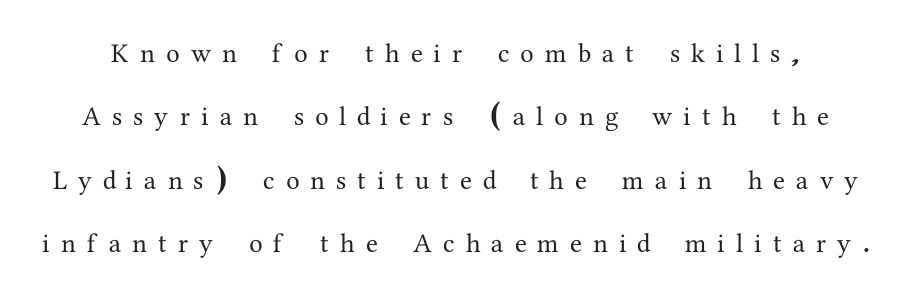
{"italic": "no", "underline": "no", "line_spacing": "loose", "line_spacing_ratio": 2.35, "letter_spacing": "wide", "letter_spacing_em": 0.41, "glyph_px": 27}
